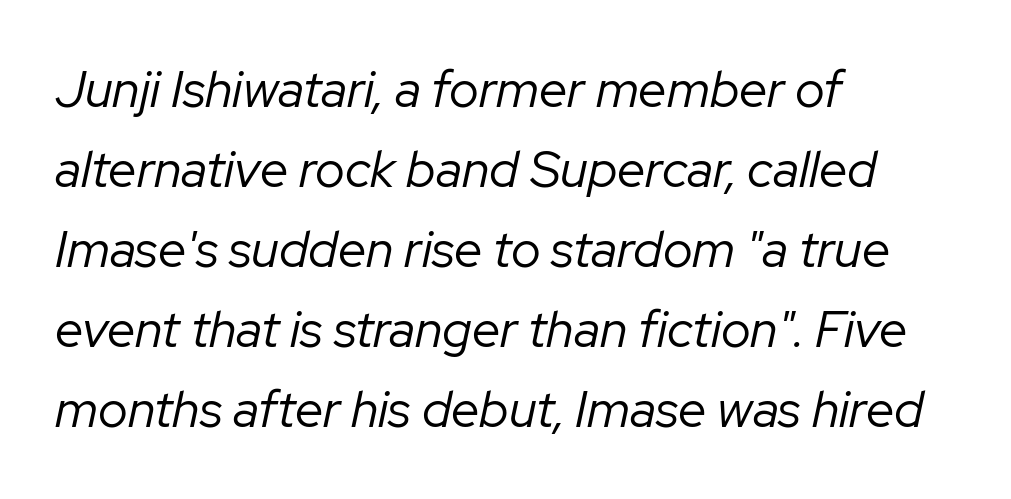
Q: Is the text bold? A: No.
Q: Is the text italic (slanted)? A: Yes, it leans right by about 12 degrees.
Q: Is the text underlined? A: No.
Q: How is the paragraph aligned? A: Left-aligned.
Q: Is the spacing between letters normal or unusually wide? A: Normal.
Q: Is the spacing between lines tight, normal or loose? A: Normal.
Q: Width (condensed, normal, or wide)? A: Normal.
Q: Stroke contrast? A: Low.
Q: x-height? A: Medium.
Q: Monospaced? A: No.
